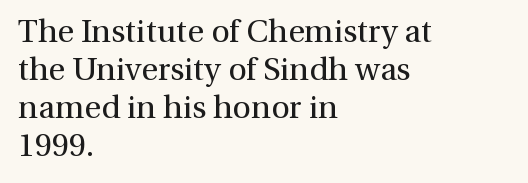
The image shows 32 px regular-weight serif type, upright; set left-aligned, line spacing 1.19x, normal letter spacing, not underlined; medium stroke contrast and a medium x-height.
